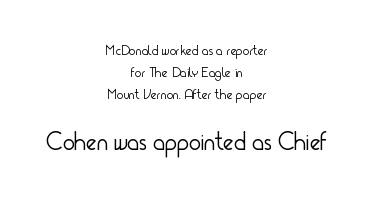
Q: Is the text bold? A: No.
Q: Is the text italic (slanted)? A: No, it is upright.
Q: Is the text underlined? A: No.
Q: How is the paragraph aligned? A: Centered.
Q: Is the spacing between letters normal or unusually wide? A: Normal.
Q: Is the spacing between lines tight, normal or loose? A: Normal.
Q: Which block of text is set in a larger size, the first (top) or the second (bottom)? A: The second (bottom) one.
